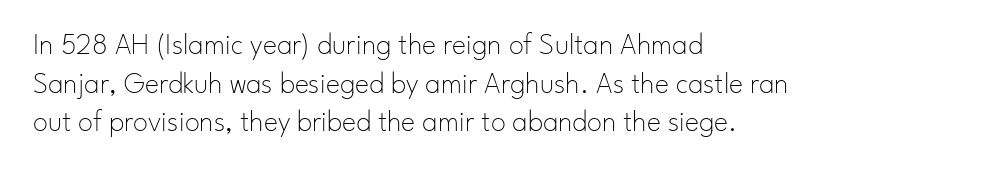
{"serif": "no", "italic": "no", "bold": "no", "weight": "thin", "width": "normal", "stroke_contrast": "low", "x_height": "small", "monospaced": "no", "underline": "no", "align": "left", "line_spacing": "normal", "line_spacing_ratio": 1.29, "letter_spacing": "normal", "letter_spacing_em": 0.0, "glyph_px": 30}
